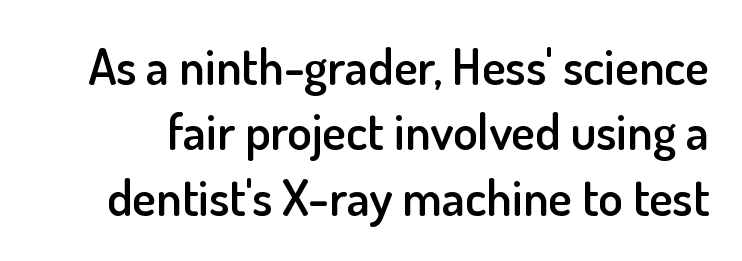
Q: Is the text bold? A: Semi-bold.
Q: Is the text italic (slanted)? A: No, it is upright.
Q: Is the typeface a serif or a sans-serif typeface? A: Sans-serif.
Q: Is the text underlined? A: No.
Q: Is the spacing between letters normal or unusually wide? A: Normal.
Q: Is the spacing between lines tight, normal or loose? A: Normal.
Q: Width (condensed, normal, or wide)? A: Normal.
Q: Stroke contrast? A: Low.
Q: x-height? A: Small.
Q: Monospaced? A: No.
